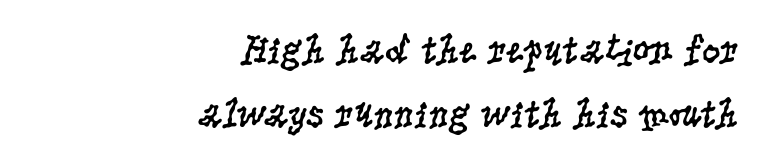
Q: Is the text bold? A: No.
Q: Is the typeface a serif or a sans-serif typeface? A: Serif.
Q: Is the text underlined? A: No.
Q: How is the paragraph aligned? A: Right-aligned.
Q: Is the spacing between letters normal or unusually wide? A: Normal.
Q: Is the spacing between lines tight, normal or loose? A: Normal.
Q: Width (condensed, normal, or wide)? A: Condensed.
Q: Stroke contrast? A: Low.
Q: x-height? A: Large.
Q: Monospaced? A: No.
